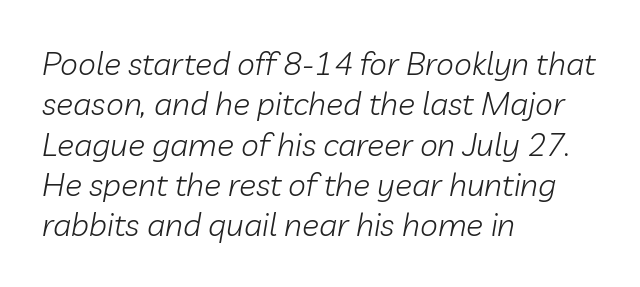
{"italic": "yes", "lean": "right", "slant_degrees": 10, "bold": "no", "weight": "light", "width": "normal", "stroke_contrast": "low", "x_height": "medium", "monospaced": "no", "underline": "no", "align": "left", "line_spacing": "normal", "line_spacing_ratio": 1.26, "letter_spacing": "normal", "letter_spacing_em": 0.0, "glyph_px": 32}
